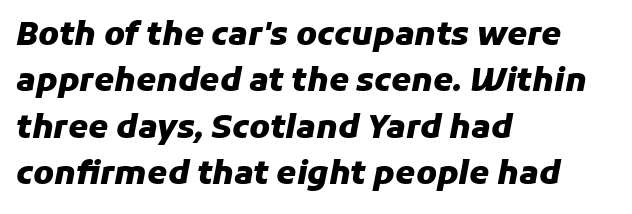
The image shows 32 px heavy type, italic (leaning right); set left-aligned, normal line spacing (1.45x), normal letter spacing, not underlined; low stroke contrast and a medium x-height.
